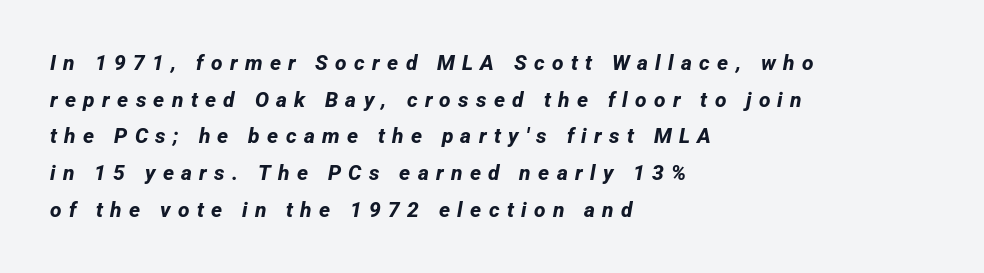
Q: Is the text bold? A: Yes.
Q: Is the text underlined? A: No.
Q: How is the paragraph aligned? A: Left-aligned.
Q: Is the spacing between letters normal or unusually wide? A: Unusually wide.
